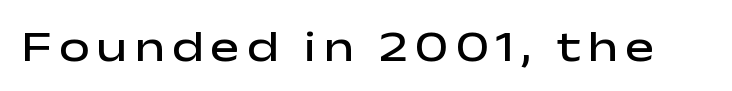
{"serif": "no", "italic": "no", "bold": "semi", "weight": "semibold", "width": "wide", "stroke_contrast": "low", "x_height": "medium", "monospaced": "no", "underline": "no", "glyph_px": 44}
